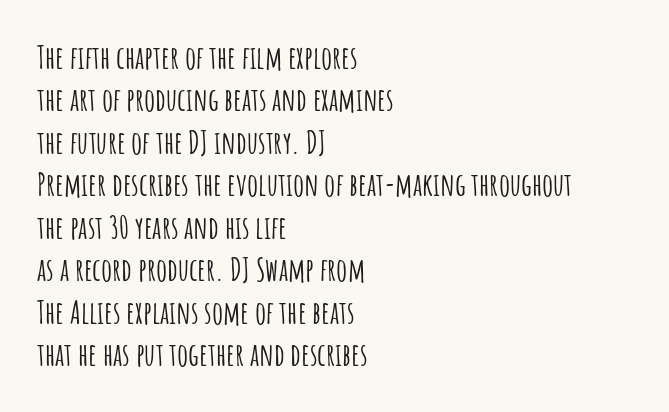
The glyphs in this specimen are sans serif. Words float on clear page, feet unadorned. Posture: upright roman. Spacing verdict: proportional, widths tailored to each character.
